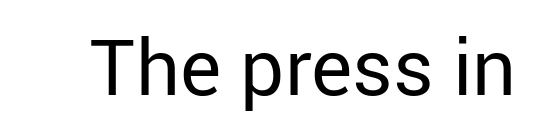
{"serif": "no", "italic": "no", "bold": "no", "weight": "regular", "width": "normal", "stroke_contrast": "low", "x_height": "medium", "monospaced": "no", "underline": "no", "letter_spacing": "normal", "letter_spacing_em": 0.0, "glyph_px": 78}
